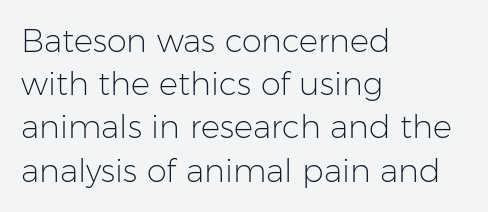
Ink coverage per letter is moderate at most. This sample uses a sans-serif face. This is the regular roman posture of the typeface. Just letters on the line, the space beneath them empty. Quick note: interline space is typical.
